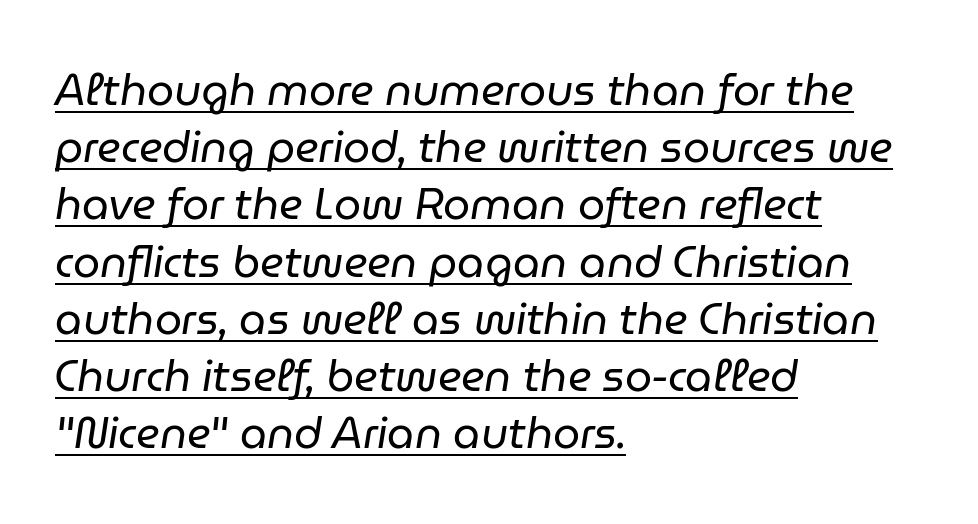
Q: Is the text bold? A: No.
Q: Is the text italic (slanted)? A: Yes, it leans right by about 9 degrees.
Q: Is the text underlined? A: Yes.
Q: How is the paragraph aligned? A: Left-aligned.
Q: Is the spacing between letters normal or unusually wide? A: Normal.
Q: Is the spacing between lines tight, normal or loose? A: Normal.
Q: Width (condensed, normal, or wide)? A: Normal.
Q: Stroke contrast? A: Low.
Q: x-height? A: Medium.
Q: Monospaced? A: No.
